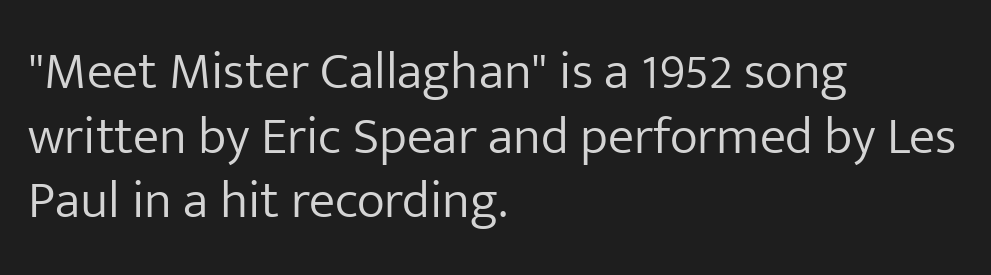
Q: Is the text bold? A: No.
Q: Is the text italic (slanted)? A: No, it is upright.
Q: Is the typeface a serif or a sans-serif typeface? A: Sans-serif.
Q: Is the text underlined? A: No.
Q: How is the paragraph aligned? A: Left-aligned.
Q: Is the spacing between letters normal or unusually wide? A: Normal.
Q: Width (condensed, normal, or wide)? A: Normal.
Q: Stroke contrast? A: Low.
Q: x-height? A: Medium.
Q: Monospaced? A: No.
